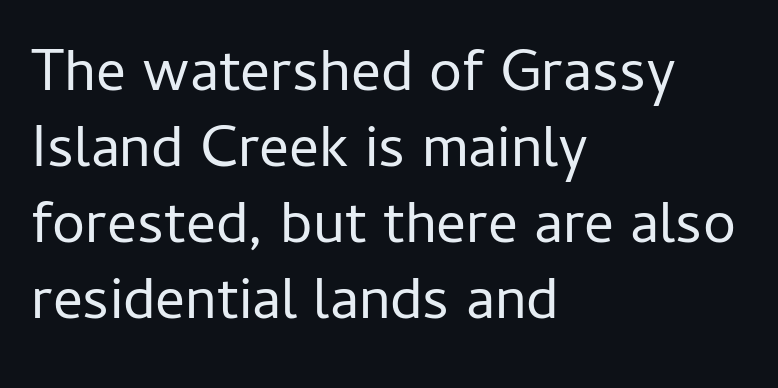
The image shows 59 px regular-weight sans-serif type, upright; set left-aligned, normal line spacing (1.29x), normal letter spacing, not underlined; low stroke contrast and a medium x-height.
